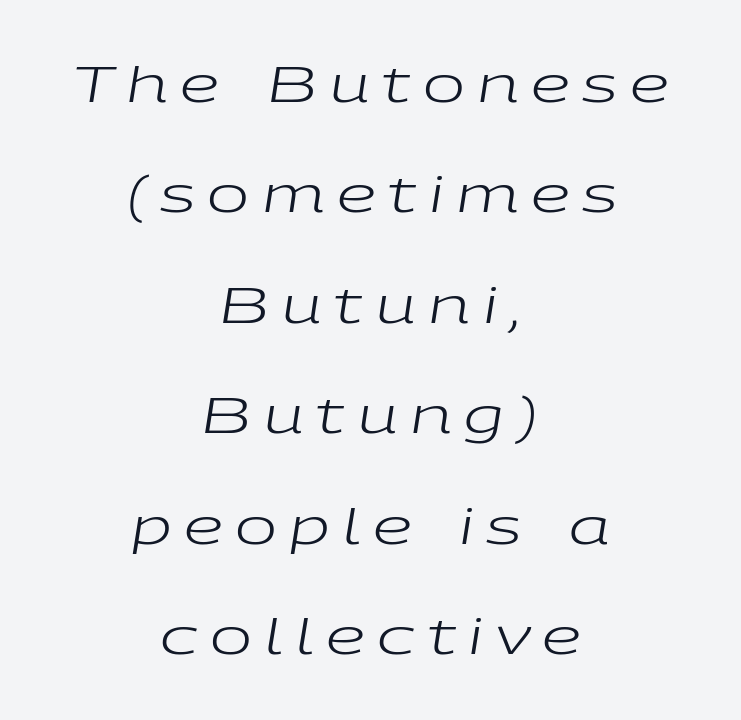
No heavy texture on the line: the type isn't bold. Vertically, the passage feels expansive, rows floating well apart. Spacing verdict: proportional, widths tailored to each character. Letter spacing: wide. These lines stack symmetrically, like a column narrowing and widening about its center.
